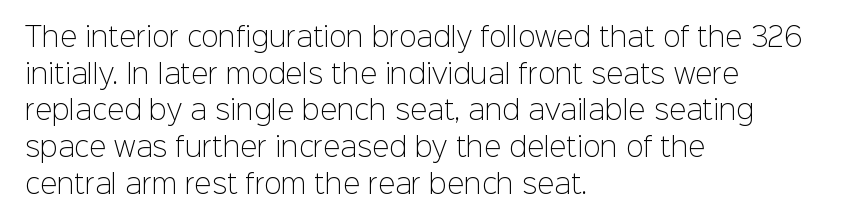
The image shows 26 px text type, upright; set left-aligned, normal line spacing (1.41x), normal letter spacing, not underlined.
